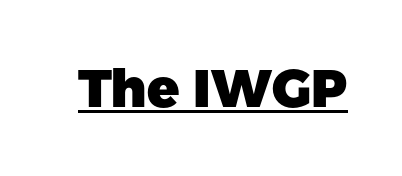
Q: Is the text bold? A: Yes.
Q: Is the text italic (slanted)? A: No, it is upright.
Q: Is the typeface a serif or a sans-serif typeface? A: Sans-serif.
Q: Is the text underlined? A: Yes.
Q: Is the spacing between letters normal or unusually wide? A: Normal.
Q: Width (condensed, normal, or wide)? A: Normal.
Q: Stroke contrast? A: Low.
Q: x-height? A: Medium.
Q: Monospaced? A: No.
